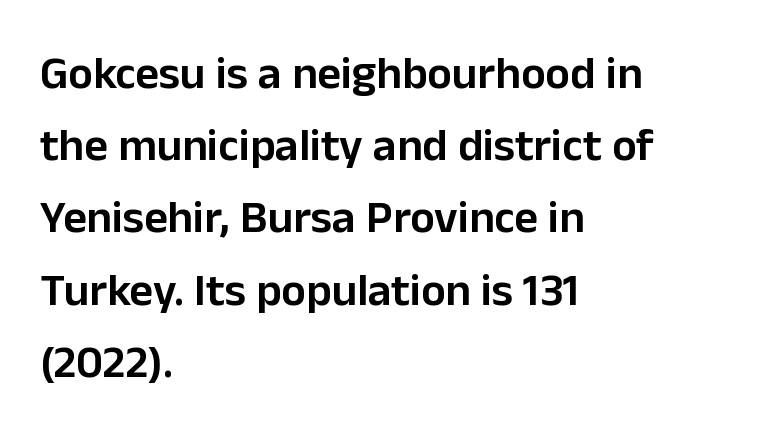
The image shows 46 px semibold sans-serif type, upright; set left-aligned, normal line spacing (1.57x), normal letter spacing, not underlined; low stroke contrast and a medium x-height.
